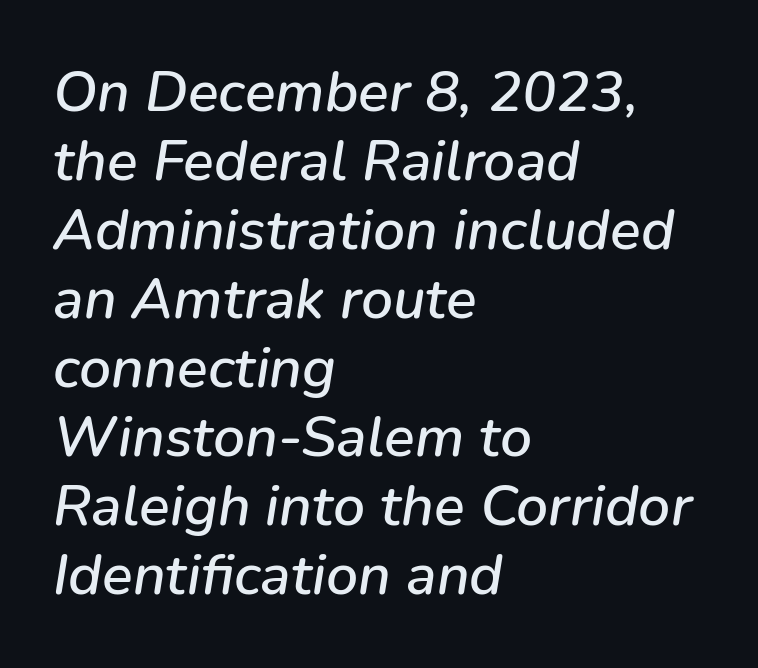
Q: Is the text italic (slanted)? A: Yes, it leans right by about 9 degrees.
Q: Is the text underlined? A: No.
Q: How is the paragraph aligned? A: Left-aligned.
Q: Is the spacing between letters normal or unusually wide? A: Normal.
Q: Width (condensed, normal, or wide)? A: Normal.
Q: Stroke contrast? A: Low.
Q: x-height? A: Medium.
Q: Monospaced? A: No.
